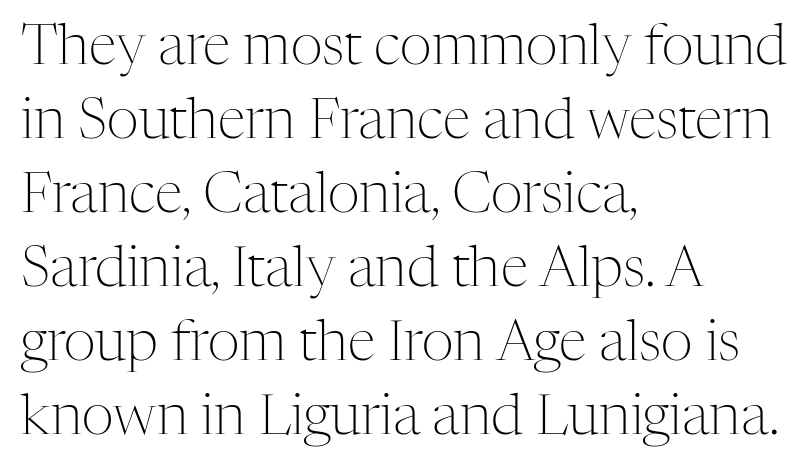
Vertical stems look standard width or narrower in stroke. Beneath every word, the page is bare. Check where the strokes stop: tiny serifs finish them off. Do the characters align in a grid? No, the font is proportional. The space between consecutive lines is moderate.
